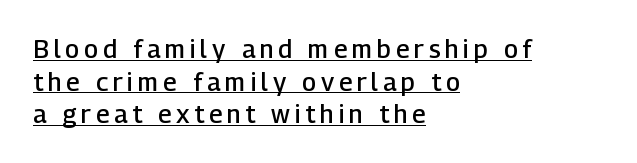
The image shows 25 px text type, upright; set left-aligned, normal line spacing (1.31x), underlined.
